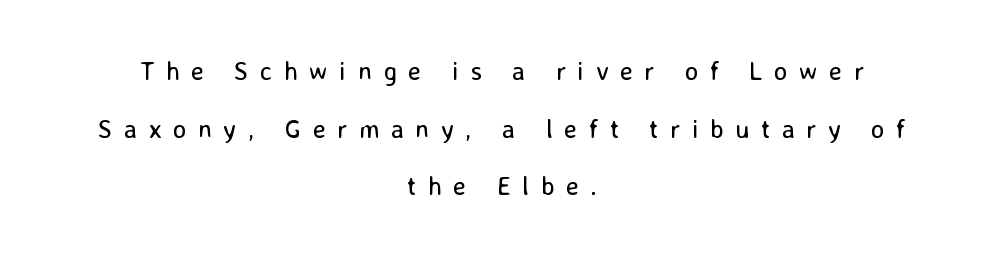
Q: Is the text bold? A: No.
Q: Is the text italic (slanted)? A: No, it is upright.
Q: Is the text underlined? A: No.
Q: How is the paragraph aligned? A: Centered.
Q: Is the spacing between letters normal or unusually wide? A: Unusually wide.
Q: Is the spacing between lines tight, normal or loose? A: Loose.
